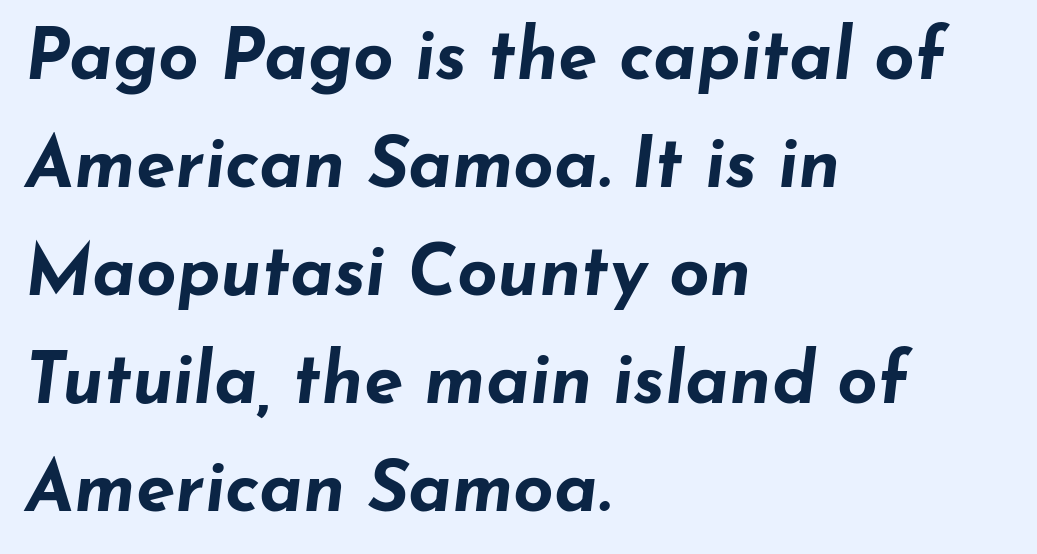
Q: Is the text bold? A: Yes.
Q: Is the text italic (slanted)? A: Yes, it leans right by about 7 degrees.
Q: Is the text underlined? A: No.
Q: How is the paragraph aligned? A: Left-aligned.
Q: Is the spacing between letters normal or unusually wide? A: Normal.
Q: Is the spacing between lines tight, normal or loose? A: Normal.
Q: Width (condensed, normal, or wide)? A: Wide.
Q: Stroke contrast? A: Low.
Q: x-height? A: Small.
Q: Monospaced? A: No.
